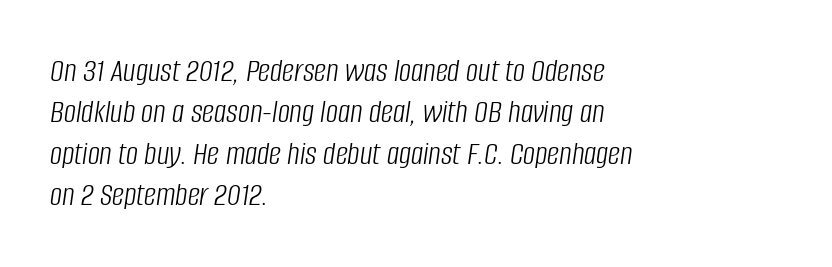
{"italic": "yes", "lean": "right", "slant_degrees": 8, "bold": "no", "weight": "light", "width": "condensed", "stroke_contrast": "low", "x_height": "large", "monospaced": "no", "underline": "no", "align": "left", "line_spacing_ratio": 1.22, "letter_spacing": "normal", "letter_spacing_em": 0.0, "glyph_px": 34}
